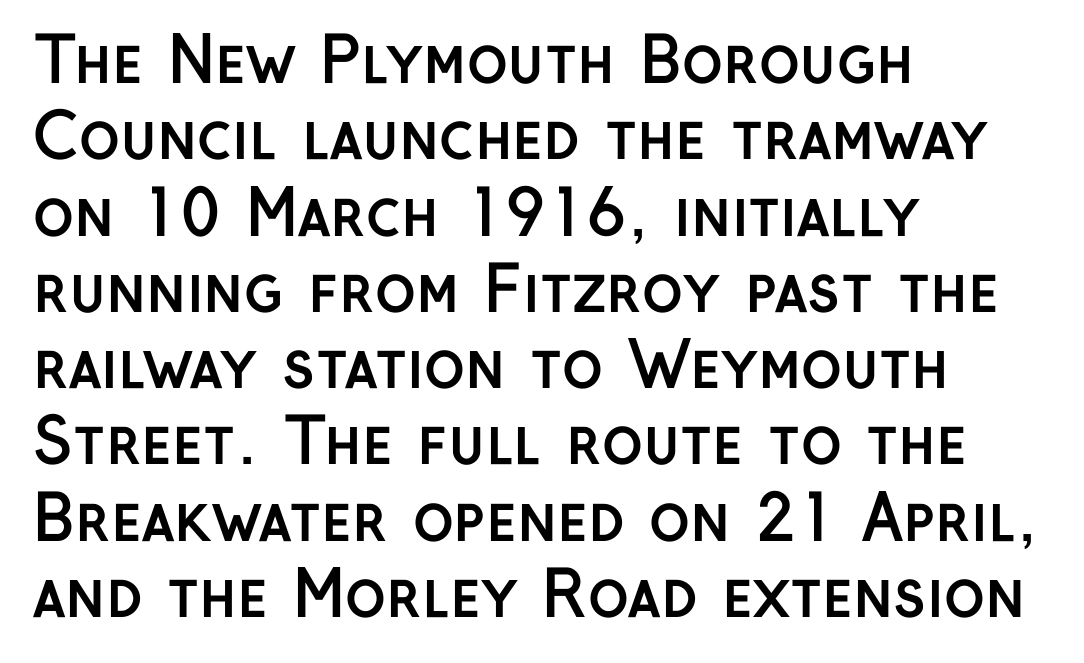
Q: Is the text bold? A: Yes.
Q: Is the text italic (slanted)? A: No, it is upright.
Q: Is the typeface a serif or a sans-serif typeface? A: Sans-serif.
Q: Is the text underlined? A: No.
Q: How is the paragraph aligned? A: Left-aligned.
Q: Is the spacing between letters normal or unusually wide? A: Normal.
Q: Width (condensed, normal, or wide)? A: Normal.
Q: Stroke contrast? A: Low.
Q: x-height? A: Medium.
Q: Monospaced? A: No.
